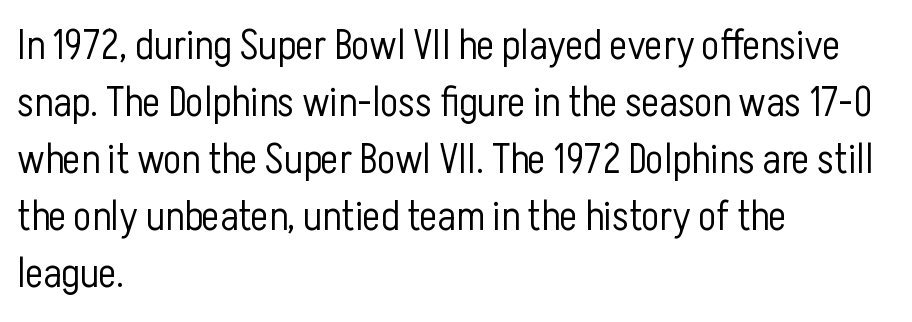
Q: Is the text bold? A: No.
Q: Is the text italic (slanted)? A: No, it is upright.
Q: Is the typeface a serif or a sans-serif typeface? A: Sans-serif.
Q: Is the text underlined? A: No.
Q: How is the paragraph aligned? A: Left-aligned.
Q: Is the spacing between letters normal or unusually wide? A: Normal.
Q: Is the spacing between lines tight, normal or loose? A: Normal.
Q: Width (condensed, normal, or wide)? A: Condensed.
Q: Stroke contrast? A: Low.
Q: x-height? A: Medium.
Q: Monospaced? A: No.
